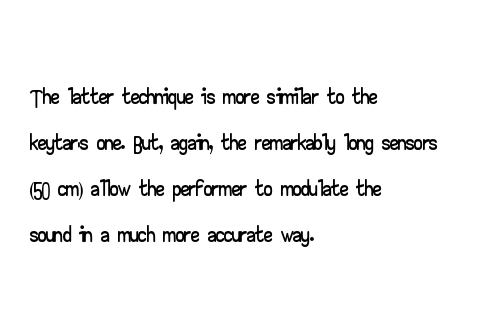
Q: Is the text italic (slanted)? A: No, it is upright.
Q: Is the typeface a serif or a sans-serif typeface? A: Sans-serif.
Q: Is the text underlined? A: No.
Q: How is the paragraph aligned? A: Left-aligned.
Q: Is the spacing between letters normal or unusually wide? A: Normal.
Q: Is the spacing between lines tight, normal or loose? A: Normal.
Q: Width (condensed, normal, or wide)? A: Wide.
Q: Stroke contrast? A: Low.
Q: x-height? A: Small.
Q: Monospaced? A: No.
